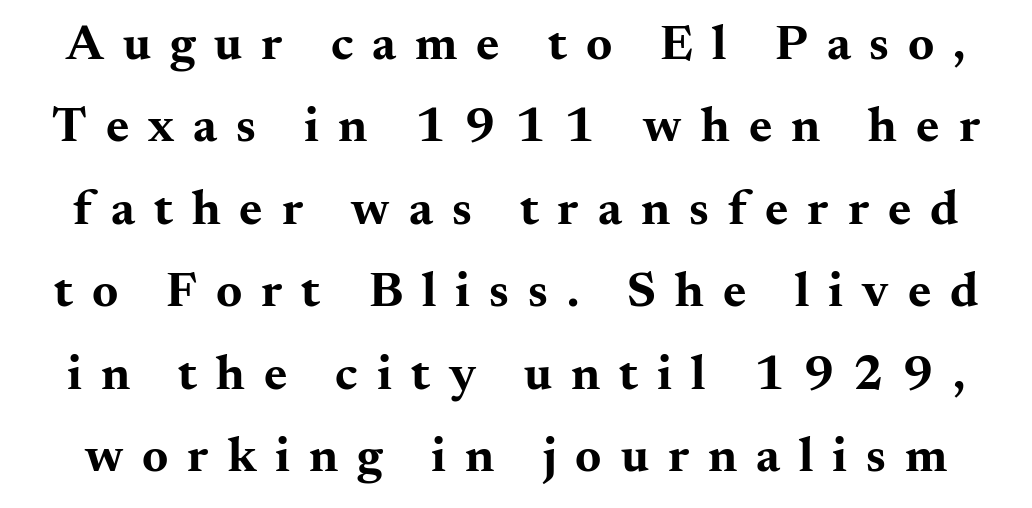
Typographic density is high because the face is bold. The axis of the letterforms is exactly vertical. Each letter's strokes conclude with small projecting serifs. The glyphs are unaccompanied by any horizontal stroke below them.
